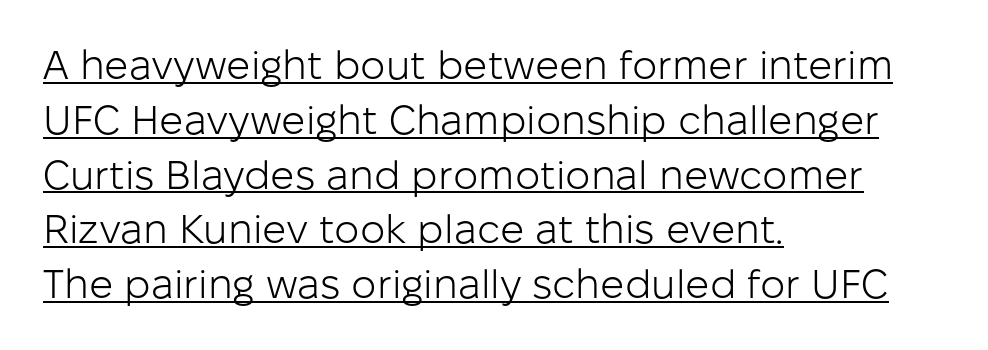
This is not heavy type; no bold has been used. This sample is left-justified, so line endings fall wherever the words run out. Emphasis is given by a line drawn under the lettering. Each letter's strokes conclude bluntly, with no projecting serifs. Nobody touched the tracking dial on this one. Notice how descenders clear the ascenders below comfortably — that's standard leading.
